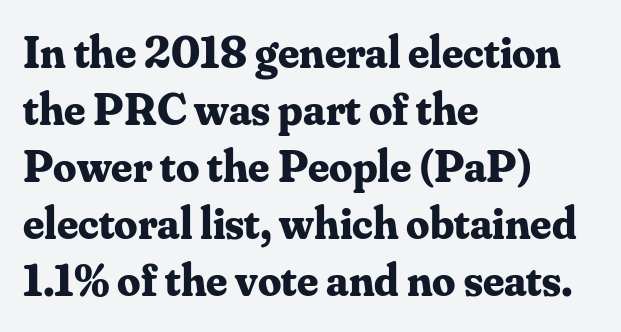
{"serif": "yes", "italic": "no", "bold": "yes", "weight": "bold", "width": "normal", "stroke_contrast": "medium", "x_height": "small", "monospaced": "no", "underline": "no", "align": "left", "line_spacing_ratio": 1.24, "letter_spacing": "normal", "letter_spacing_em": 0.0, "glyph_px": 46}
